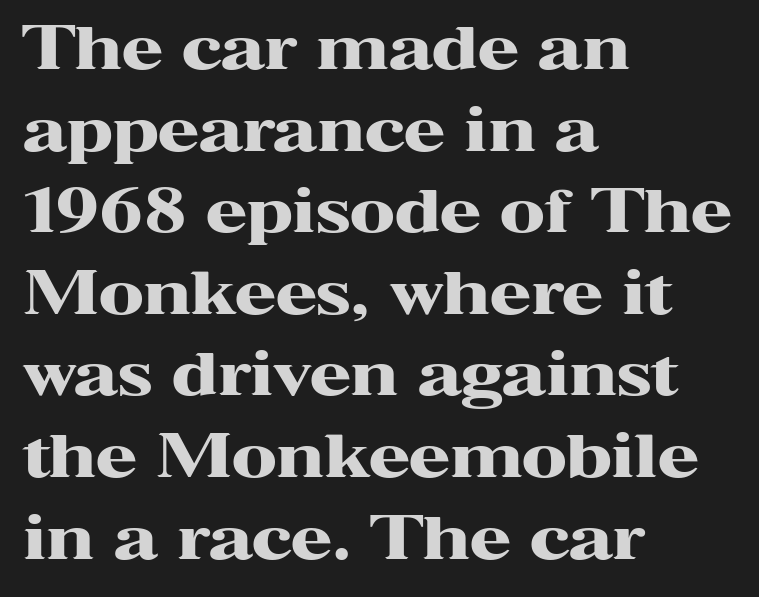
The image shows 60 px heavy, wide serif type, upright; set left-aligned, normal line spacing (1.36x), normal letter spacing, not underlined; high stroke contrast and a medium x-height.
